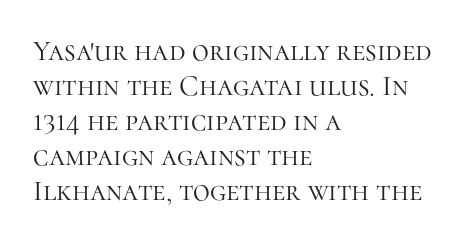
The image shows 29 px light serif type, upright; set left-aligned, line spacing 1.21x, normal letter spacing, not underlined; high stroke contrast and a medium x-height.
